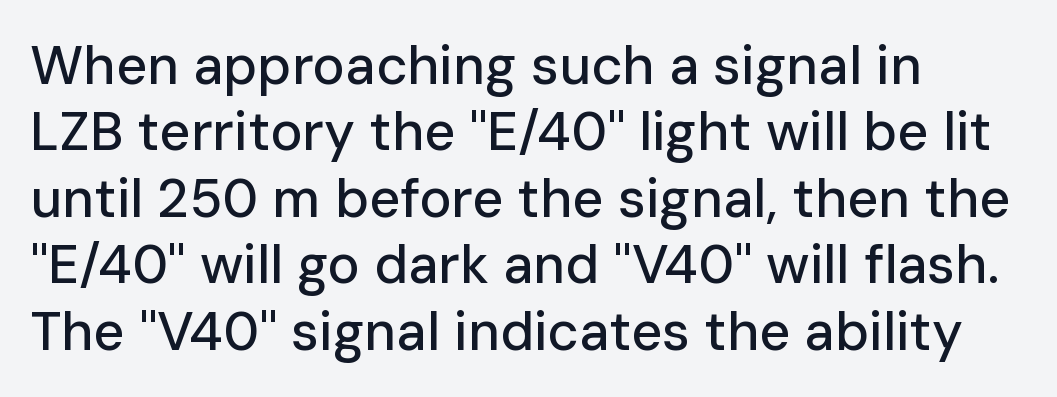
The image shows 54 px sans-serif type, upright; set left-aligned, line spacing 1.23x, normal letter spacing, not underlined; low stroke contrast and a medium x-height.
